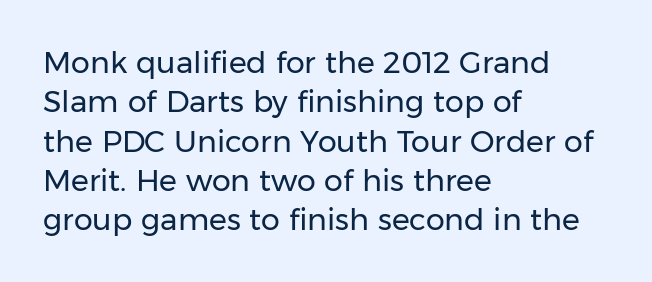
{"serif": "no", "italic": "no", "bold": "no", "weight": "regular", "width": "normal", "stroke_contrast": "low", "x_height": "medium", "monospaced": "no", "underline": "no", "align": "left", "line_spacing": "normal", "line_spacing_ratio": 1.31, "letter_spacing": "normal", "letter_spacing_em": 0.0, "glyph_px": 30}
